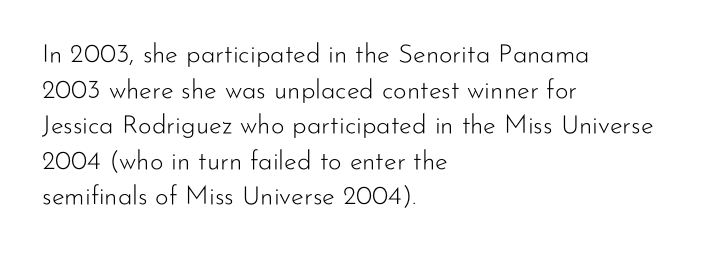
The line texture is even and compact thanks to regular tracking. Honestly, the row spacing looks completely unremarkable. Every row of glyphs begins at an identical x-position on the left. The letters stand straight up with perfectly vertical stems. Stroke thickness stays within the range of a standard reading face or lighter. Unmarked baselines from the first word to the last.
